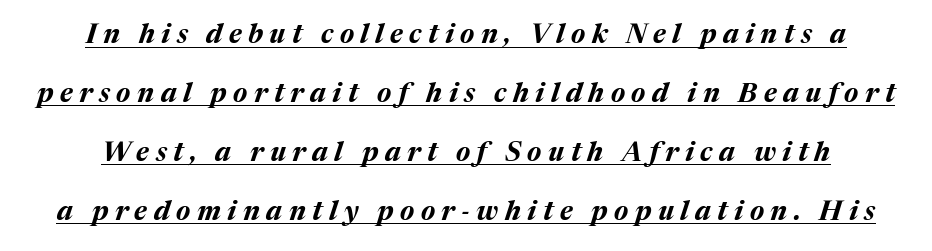
The image shows 27 px bold type, italic (leaning right); set loose line spacing (2.18x), unusually wide letter spacing (+0.24 em), underlined.
